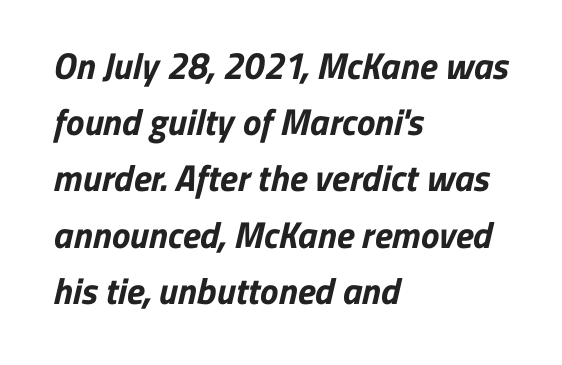
This is sans-serif lettering, the kind often seen on screens and signage. The words here are not underlined. Look at the tracking — it's just the regular setting, nothing added. Here the designer chose a conventional face with non-uniform glyph widths. A student would call this left alignment; a typographer would say flush left, rag right.
